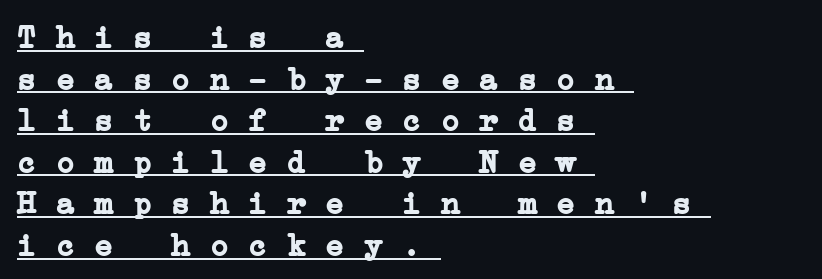
The image shows 32 px semibold, wide serif type, monospaced; set left-aligned, normal line spacing (1.3x), normal letter spacing, underlined; low stroke contrast and a medium x-height.
